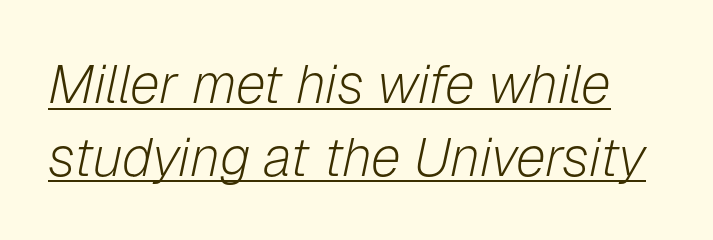
Quick note: underline on. No extra tracking has been applied to these lines. The font sits on the lighter half of the weight spectrum, regular included. Quick note: interline space is typical. Posture: slanted. You could not count columns in this text — the font is proportionally spaced.
